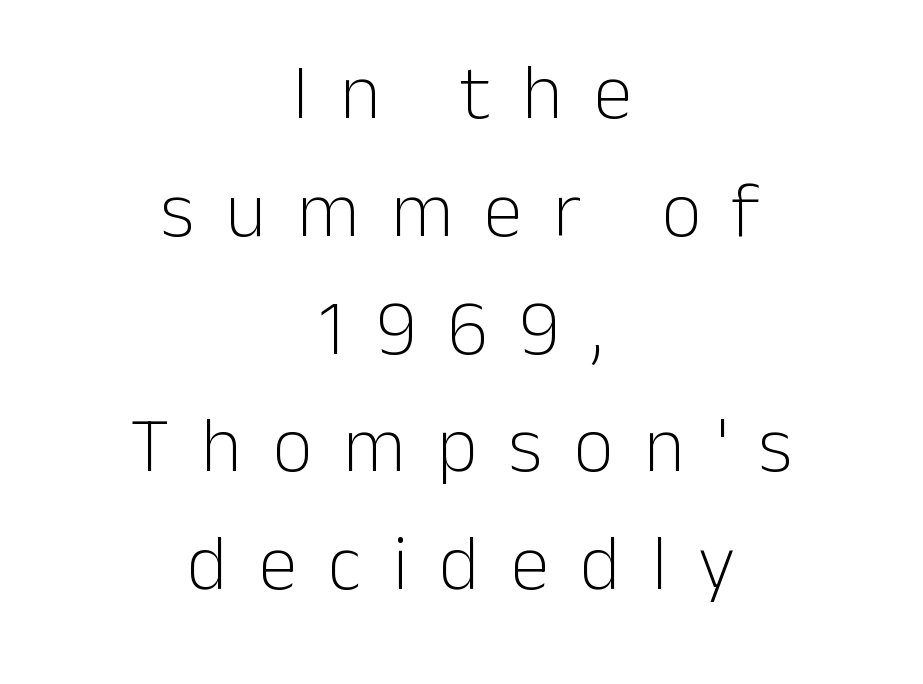
{"serif": "no", "italic": "no", "bold": "no", "weight": "light", "width": "normal", "stroke_contrast": "low", "x_height": "medium", "monospaced": "no", "underline": "no", "align": "center", "line_spacing": "normal", "line_spacing_ratio": 1.51, "letter_spacing": "wide", "letter_spacing_em": 0.4, "glyph_px": 78}
